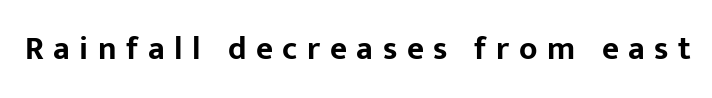
{"serif": "no", "italic": "no", "bold": "yes", "weight": "bold", "width": "normal", "stroke_contrast": "low", "x_height": "medium", "monospaced": "no", "underline": "no", "letter_spacing": "wide", "letter_spacing_em": 0.29, "glyph_px": 33}
